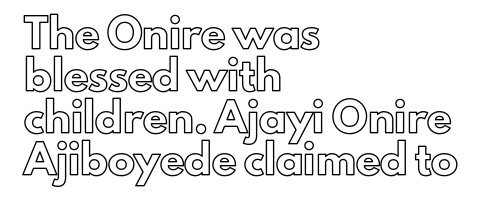
Decoration check: the copy has no underline. You can tell it's not italic because the verticals are truly vertical. Is the letter spacing exaggerated? No — it looks like the ordinary default. A classic flush-left, rag-right setting is used for this passage. Baseline-to-baseline distance is the conventional proportion of letter height.
